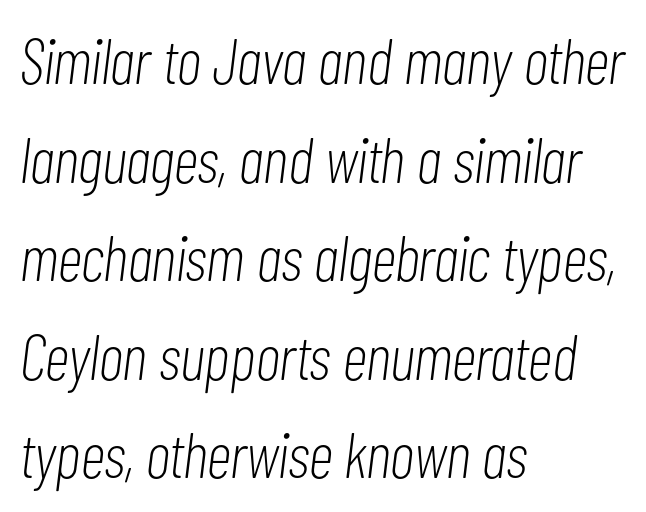
{"italic": "yes", "lean": "right", "slant_degrees": 7, "bold": "no", "weight": "light", "width": "condensed", "stroke_contrast": "low", "x_height": "medium", "monospaced": "no", "underline": "no", "align": "left", "line_spacing": "normal", "line_spacing_ratio": 1.54, "letter_spacing": "normal", "letter_spacing_em": 0.0, "glyph_px": 64}
